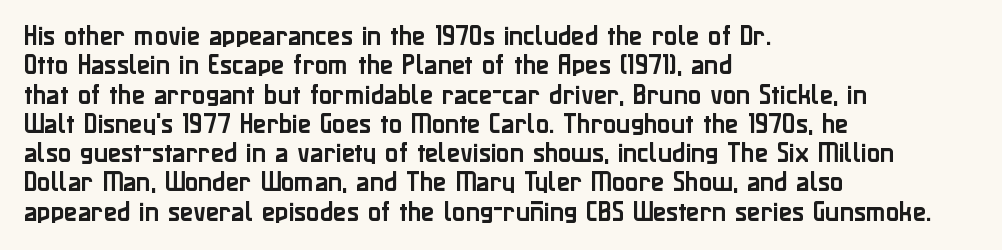
Glyph-to-glyph distance matches everyday printed text. If you drew a ruler down the left edge, every line would touch it. The letters stand upright; this is a roman face. No word sits above an underline. The line-height multiplier appears to be the usual default.
